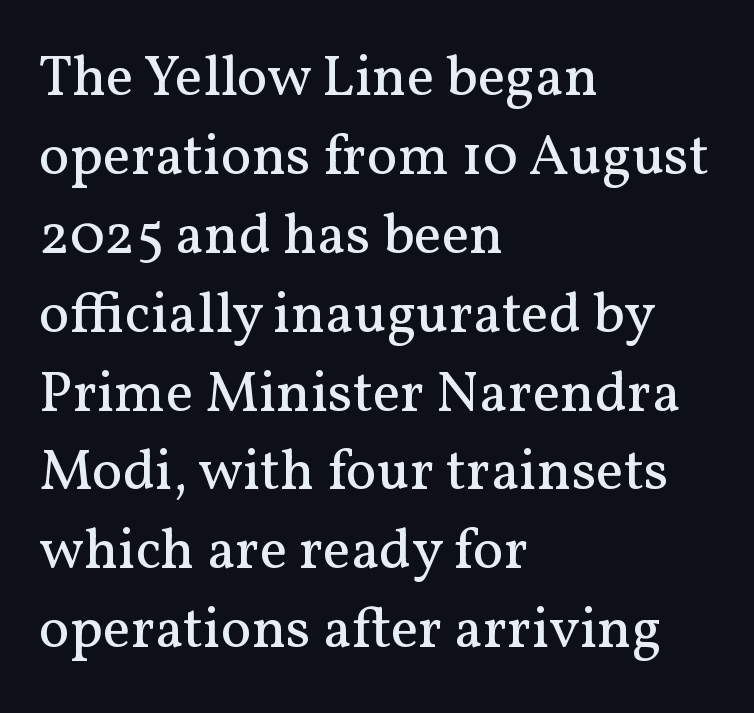
{"serif": "yes", "italic": "no", "bold": "no", "weight": "regular", "width": "normal", "stroke_contrast": "medium", "x_height": "medium", "monospaced": "no", "underline": "no", "align": "left", "line_spacing": "normal", "line_spacing_ratio": 1.36, "letter_spacing": "normal", "letter_spacing_em": 0.0, "glyph_px": 58}
